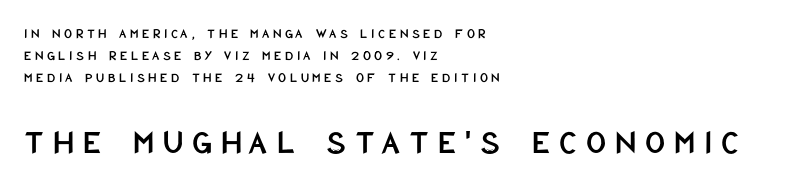
Q: Is the text italic (slanted)? A: No, it is upright.
Q: Is the typeface a serif or a sans-serif typeface? A: Sans-serif.
Q: Is the text underlined? A: No.
Q: How is the paragraph aligned? A: Left-aligned.
Q: Is the spacing between letters normal or unusually wide? A: Unusually wide.
Q: Is the spacing between lines tight, normal or loose? A: Normal.
Q: Which block of text is set in a larger size, the first (top) or the second (bottom)? A: The second (bottom) one.
Q: Width (condensed, normal, or wide)? A: Condensed.
Q: Stroke contrast? A: Low.
Q: x-height? A: Large.
Q: Monospaced? A: No.
